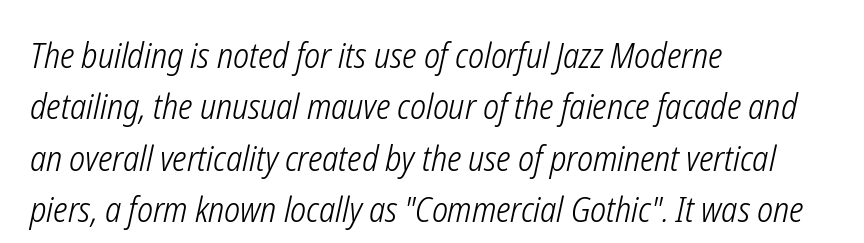
Looks like regular typesetting: each glyph gets only the width it needs. The font is comparable to plain body text, perhaps lighter. Honestly, the letter spacing is just normal — you wouldn't notice it. The letters are slanted; this is an italic face.
